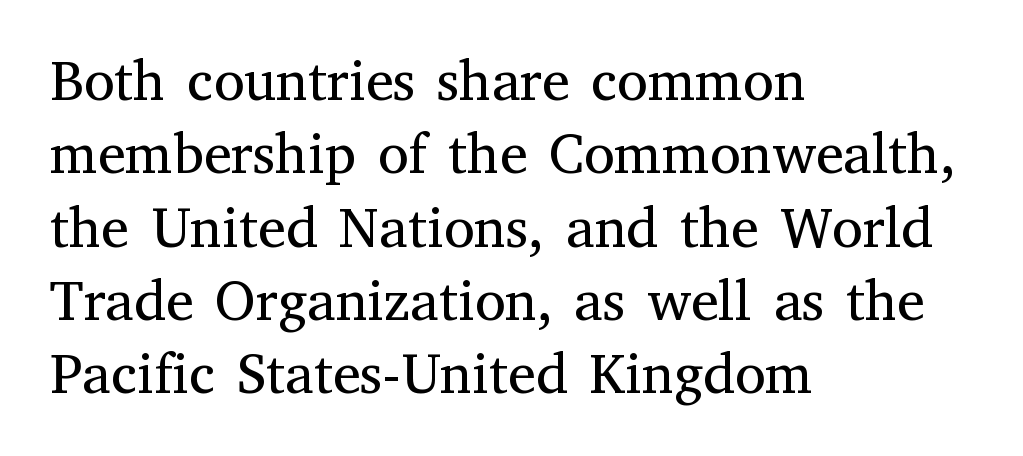
This sample has the flowing, uneven cadence of proportional lettering. Nobody touched the tracking dial on this one. Which margin do the lines hug? The left one — the right edge is uneven. Compared with typical paragraphs, the rows here are spaced about the same. No extra ink here — the face is not bold.
